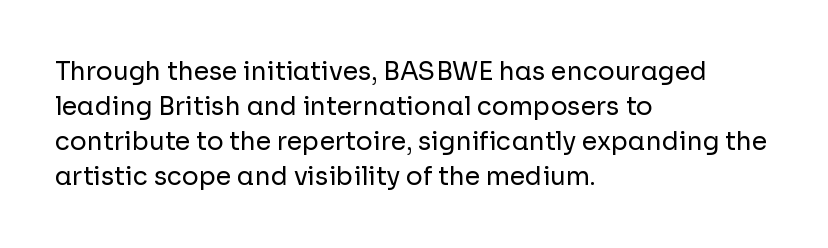
Nobody drew a line under any word here. The passage is arranged the way most books set body copy — flush left. Is the stroke heavy? The answer is a plain regular-or-lighter. Nobody touched the tracking dial on this one. A roman cut, with each character standing at attention. The space between consecutive lines is moderate.
